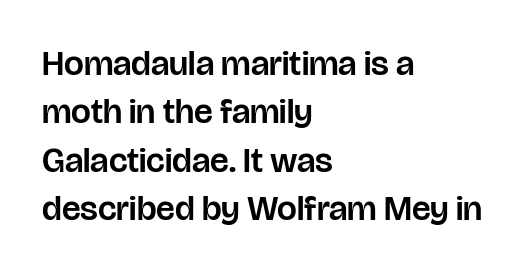
{"serif": "no", "italic": "no", "width": "normal", "stroke_contrast": "low", "x_height": "large", "monospaced": "no", "underline": "no", "align": "left", "line_spacing": "normal", "line_spacing_ratio": 1.38, "letter_spacing": "normal", "letter_spacing_em": 0.0, "glyph_px": 35}
